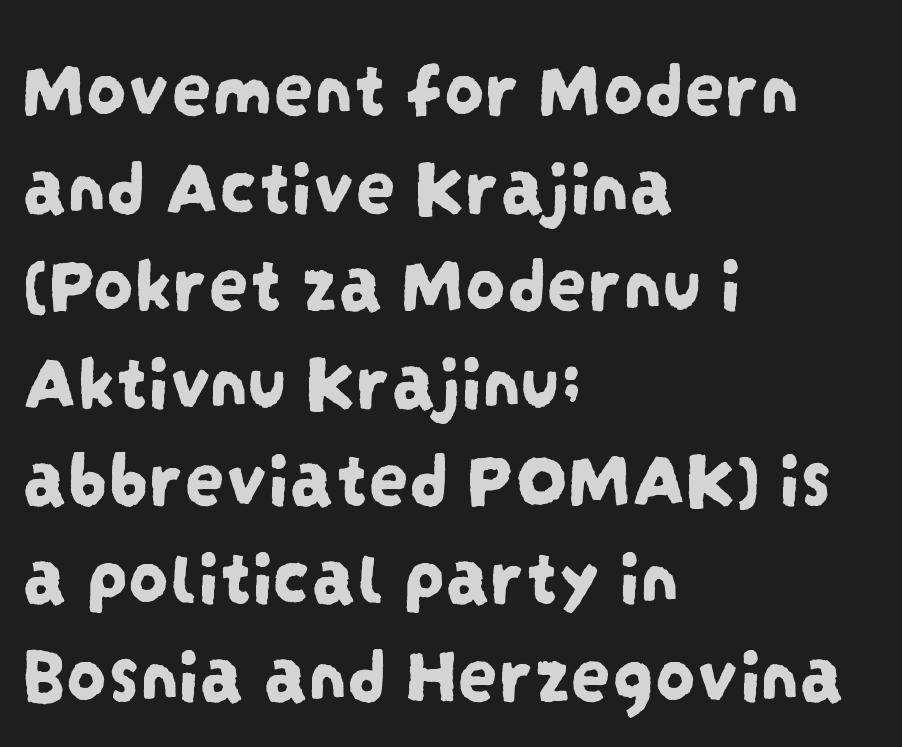
The image shows 80 px condensed sans-serif type; set left-aligned, line spacing 1.22x, normal letter spacing, not underlined; low stroke contrast and a large x-height.
